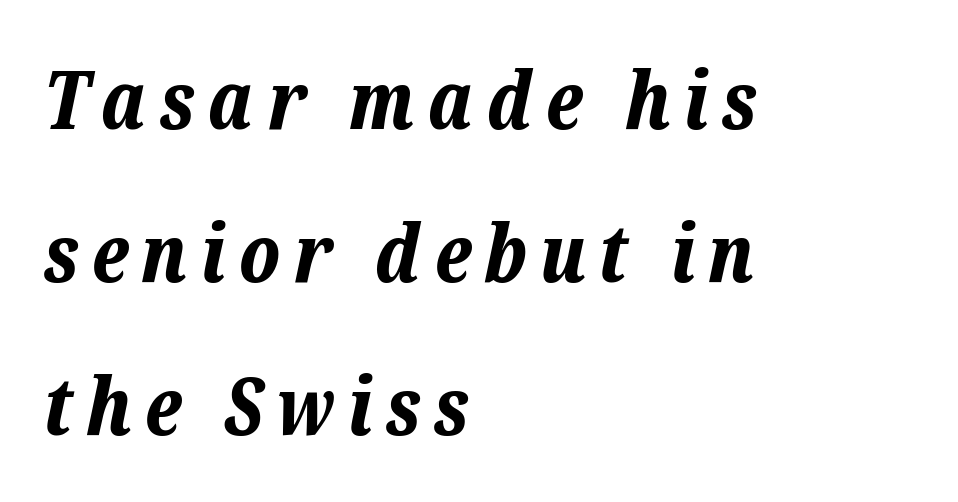
Q: Is the text bold? A: Yes.
Q: Is the text italic (slanted)? A: Yes, it leans right by about 12 degrees.
Q: Is the text underlined? A: No.
Q: How is the paragraph aligned? A: Left-aligned.
Q: Is the spacing between lines tight, normal or loose? A: Loose.
Q: Width (condensed, normal, or wide)? A: Normal.
Q: Stroke contrast? A: Low.
Q: x-height? A: Medium.
Q: Monospaced? A: No.
